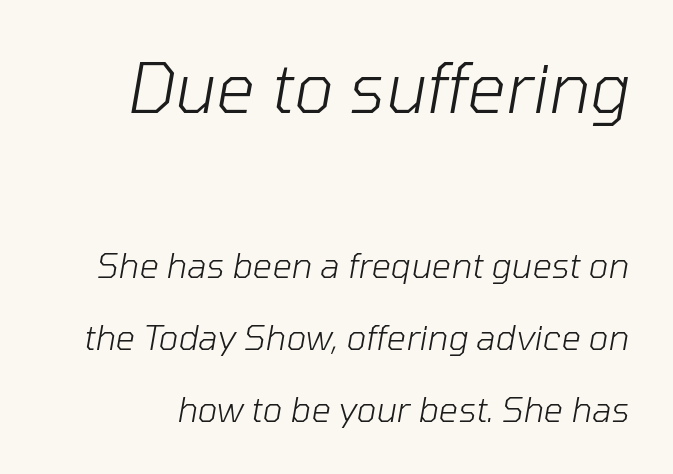
Clear beneath every line of the passage. A typesetter would call this leading open, well beyond the default. Standard letterfit; no display-style spreading of the glyphs. Italic: yes, the glyphs are oblique. This sample has the flowing, uneven cadence of proportional lettering.
